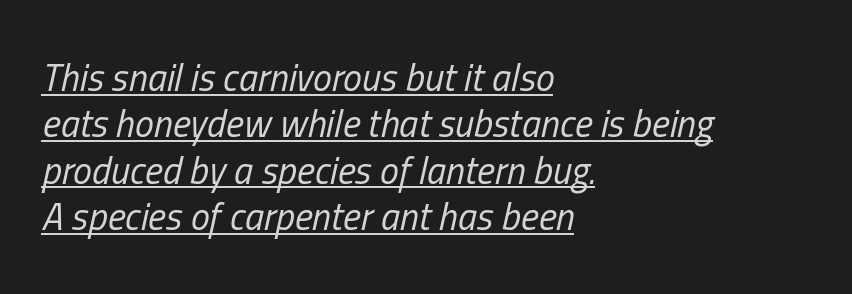
{"italic": "yes", "lean": "right", "slant_degrees": 13, "bold": "no", "weight": "regular", "width": "condensed", "stroke_contrast": "low", "x_height": "medium", "monospaced": "no", "underline": "yes", "align": "left", "line_spacing_ratio": 1.22, "letter_spacing": "normal", "letter_spacing_em": 0.0, "glyph_px": 38}
